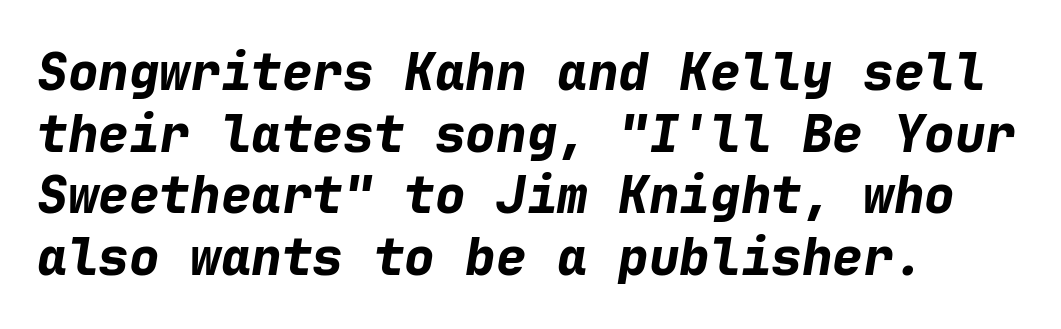
{"italic": "yes", "lean": "right", "slant_degrees": 9, "bold": "yes", "weight": "bold", "width": "normal", "stroke_contrast": "low", "x_height": "medium", "monospaced": "yes", "underline": "no", "align": "left", "line_spacing_ratio": 1.21, "letter_spacing": "normal", "letter_spacing_em": 0.0, "glyph_px": 51}
